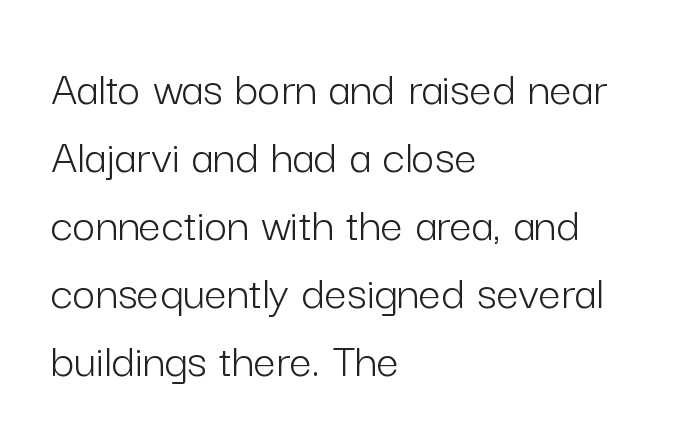
The image shows 50 px light sans-serif type, upright; set left-aligned, normal line spacing (1.36x), normal letter spacing, not underlined; low stroke contrast and a medium x-height.
